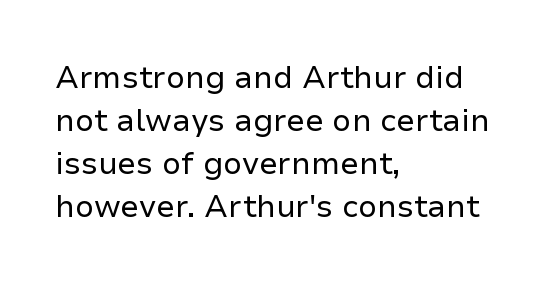
Q: Is the text bold? A: No.
Q: Is the text italic (slanted)? A: No, it is upright.
Q: Is the typeface a serif or a sans-serif typeface? A: Sans-serif.
Q: Is the text underlined? A: No.
Q: How is the paragraph aligned? A: Left-aligned.
Q: Is the spacing between letters normal or unusually wide? A: Normal.
Q: Is the spacing between lines tight, normal or loose? A: Normal.
Q: Width (condensed, normal, or wide)? A: Normal.
Q: Stroke contrast? A: Low.
Q: x-height? A: Medium.
Q: Monospaced? A: No.
